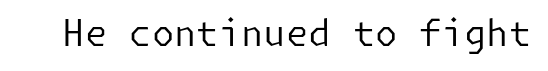
The image shows 36 px regular-weight sans-serif type, upright; set normal letter spacing, not underlined; low stroke contrast and a medium x-height.
